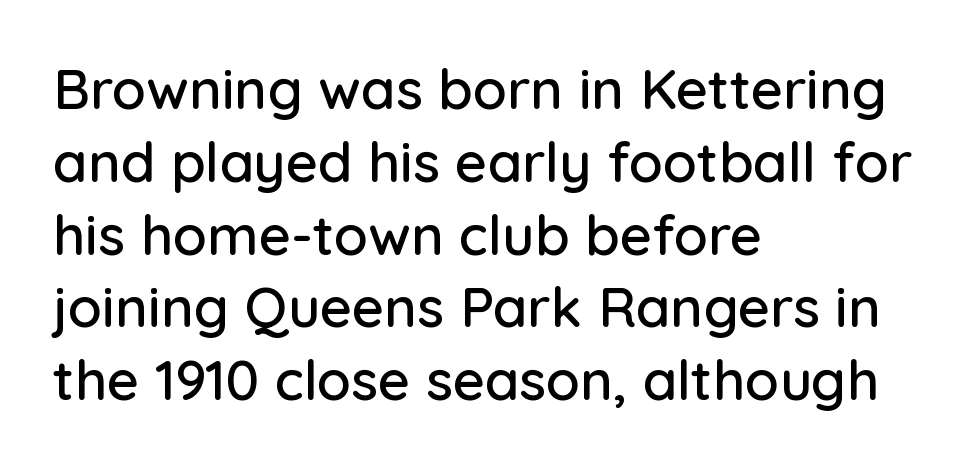
{"serif": "no", "italic": "no", "width": "normal", "stroke_contrast": "low", "x_height": "medium", "monospaced": "no", "underline": "no", "align": "left", "line_spacing": "normal", "line_spacing_ratio": 1.3, "letter_spacing": "normal", "letter_spacing_em": 0.0, "glyph_px": 56}
